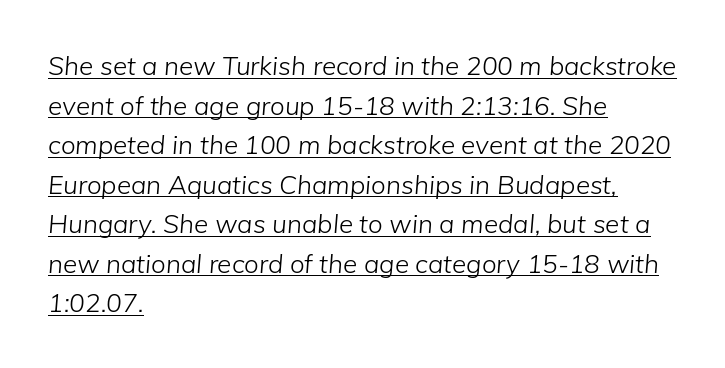
{"italic": "yes", "lean": "right", "slant_degrees": 5, "bold": "no", "underline": "yes", "align": "left", "line_spacing": "normal", "line_spacing_ratio": 1.52, "letter_spacing": "normal", "letter_spacing_em": 0.0, "glyph_px": 26}
